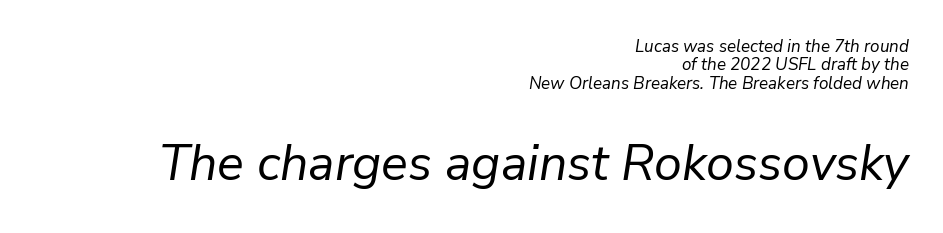
{"italic": "yes", "lean": "right", "slant_degrees": 9, "bold": "no", "weight": "regular", "width": "normal", "stroke_contrast": "low", "x_height": "medium", "monospaced": "no", "underline": "no", "align": "right", "line_spacing": "tight", "line_spacing_ratio": 1.08, "letter_spacing": "normal", "letter_spacing_em": 0.0, "larger_block": "second", "size_ratio": 2.94, "glyph_px": 50}
